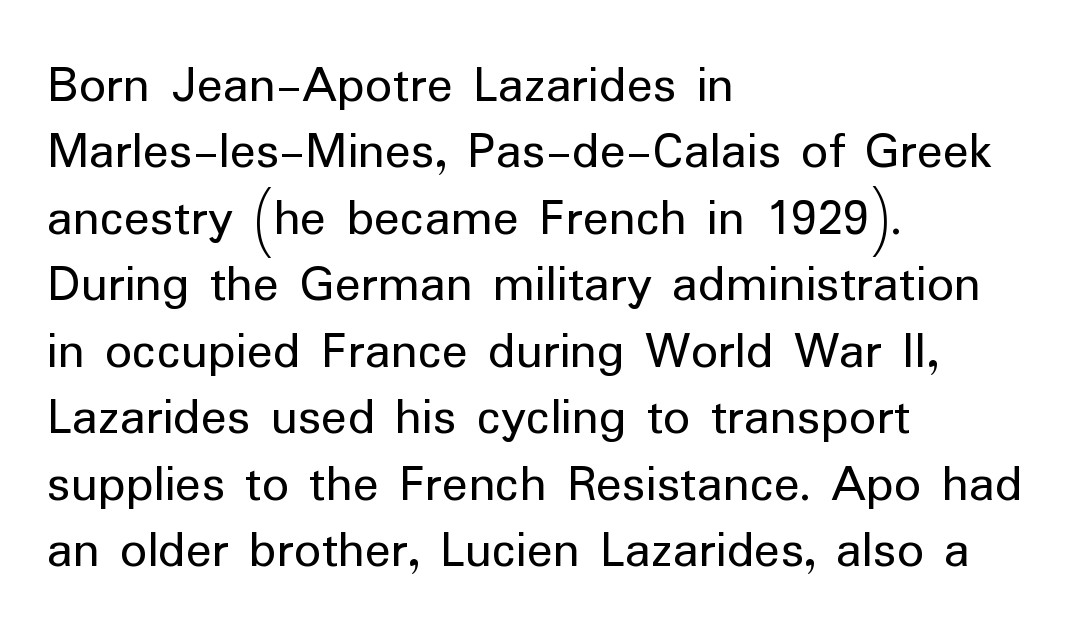
Are there feet on the stems? There aren't — it's a sans. Does extra space separate the letters? No, they use regular spacing. The letters stand straight up with perfectly vertical stems. Do the characters align in a grid? No, the font is proportional. Just letters on the line, the space beneath them empty. Weight class: somewhere from thin through regular.
